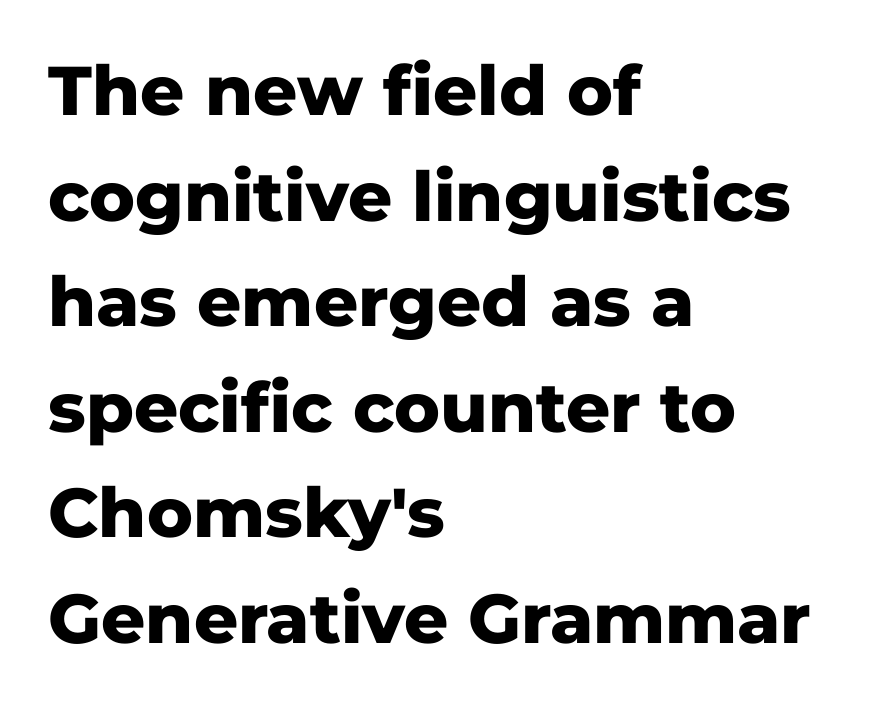
{"serif": "no", "italic": "no", "bold": "yes", "weight": "heavy", "width": "normal", "stroke_contrast": "low", "x_height": "medium", "monospaced": "no", "underline": "no", "align": "left", "line_spacing": "normal", "line_spacing_ratio": 1.53, "letter_spacing": "normal", "letter_spacing_em": 0.0, "glyph_px": 69}
